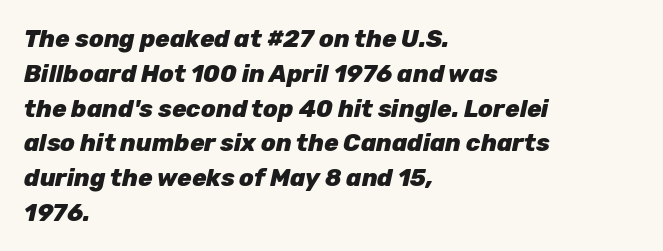
{"italic": "yes", "lean": "right", "slant_degrees": 12, "bold": "yes", "underline": "no", "align": "left", "line_spacing": "normal", "line_spacing_ratio": 1.45, "letter_spacing": "normal", "letter_spacing_em": 0.0, "glyph_px": 24}
